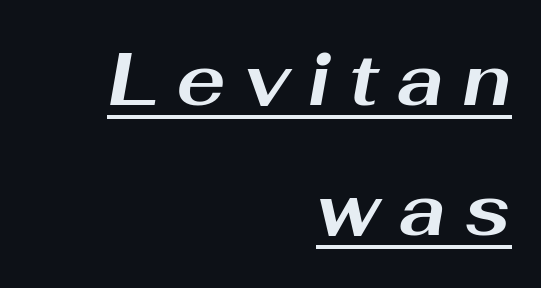
{"italic": "yes", "lean": "right", "slant_degrees": 10, "bold": "yes", "weight": "bold", "width": "wide", "stroke_contrast": "medium", "x_height": "medium", "monospaced": "no", "underline": "yes", "align": "right", "line_spacing_ratio": 1.76, "letter_spacing": "wide", "letter_spacing_em": 0.24, "glyph_px": 74}
